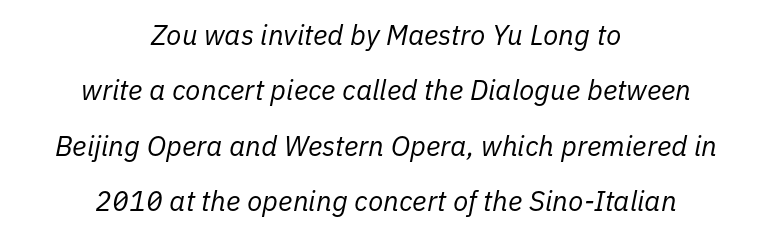
{"italic": "yes", "lean": "right", "slant_degrees": 11, "bold": "no", "weight": "regular", "width": "normal", "stroke_contrast": "low", "x_height": "medium", "monospaced": "no", "underline": "no", "align": "center", "line_spacing": "loose", "line_spacing_ratio": 1.98, "letter_spacing": "normal", "letter_spacing_em": 0.0, "glyph_px": 28}
